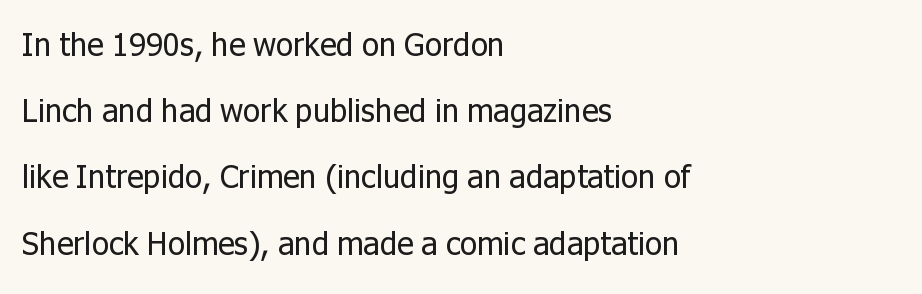
The passage shown has conventional tracking throughout. Horizontal alignment here is leftward, the default for most running prose. The letterforms sit at book weight or below. Does the type have serifs? No, each stem ends abruptly. The rendering uses a large line-height, opening up the rows. Characters remain perfectly vertical along every line.
